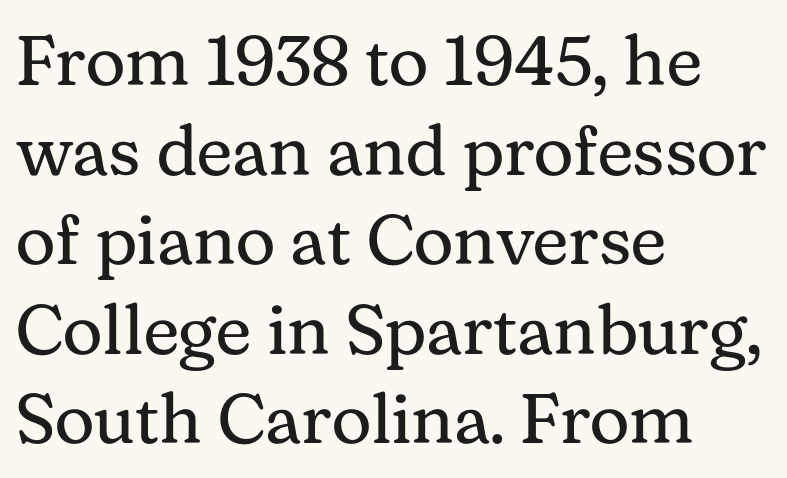
Examine the stroke ends and you'll spot serifs. Nothing unusual about the tracking: characters are spaced as the font intends. Character widths vary here, with narrow letters taking less room than wide ones. The typeface has the unassuming heft of standard copy or less. A bare baseline throughout the passage. One glance says typical: line gaps are just what's usual.
